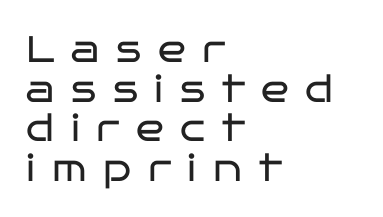
Q: Is the text bold? A: No.
Q: Is the text italic (slanted)? A: No, it is upright.
Q: Is the typeface a serif or a sans-serif typeface? A: Sans-serif.
Q: Is the text underlined? A: No.
Q: How is the paragraph aligned? A: Left-aligned.
Q: Is the spacing between letters normal or unusually wide? A: Unusually wide.
Q: Is the spacing between lines tight, normal or loose? A: Tight.
Q: Width (condensed, normal, or wide)? A: Wide.
Q: Stroke contrast? A: Low.
Q: x-height? A: Large.
Q: Monospaced? A: No.
